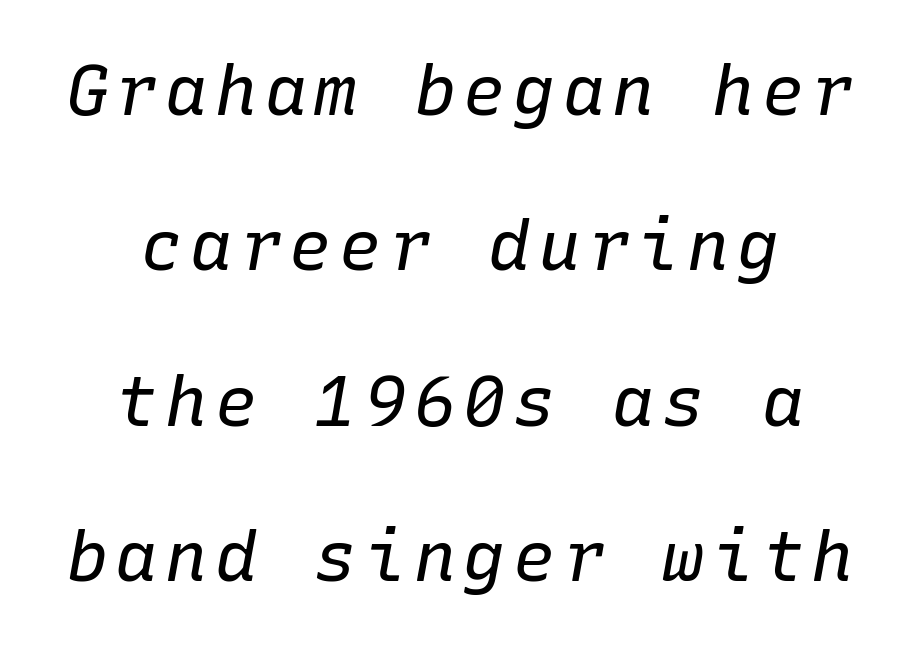
{"italic": "yes", "lean": "right", "slant_degrees": 10, "bold": "no", "weight": "regular", "width": "normal", "stroke_contrast": "low", "x_height": "medium", "monospaced": "yes", "underline": "no", "align": "center", "line_spacing": "loose", "line_spacing_ratio": 2.22, "glyph_px": 70}
